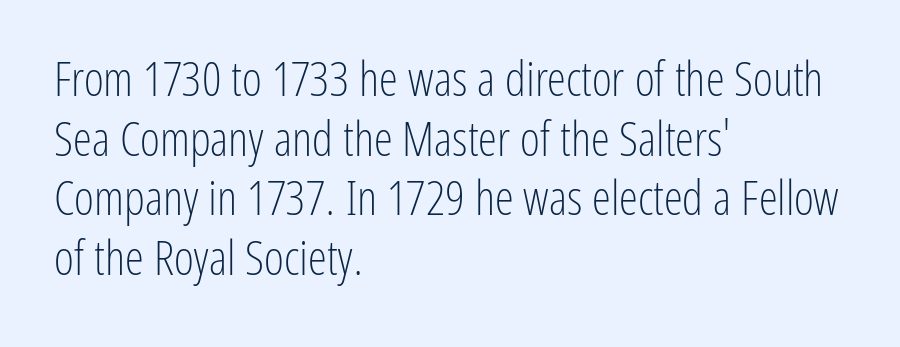
{"serif": "no", "italic": "no", "bold": "no", "weight": "light", "width": "condensed", "stroke_contrast": "low", "x_height": "medium", "monospaced": "no", "underline": "no", "align": "left", "line_spacing_ratio": 1.24, "letter_spacing": "normal", "letter_spacing_em": 0.0, "glyph_px": 48}
